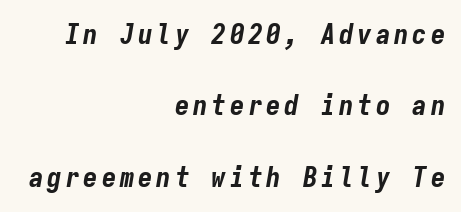
Q: Is the text bold? A: Yes.
Q: Is the text italic (slanted)? A: Yes, it leans right by about 9 degrees.
Q: Is the text underlined? A: No.
Q: How is the paragraph aligned? A: Right-aligned.
Q: Is the spacing between lines tight, normal or loose? A: Loose.
Q: Width (condensed, normal, or wide)? A: Condensed.
Q: Stroke contrast? A: Low.
Q: x-height? A: Medium.
Q: Monospaced? A: Yes.
